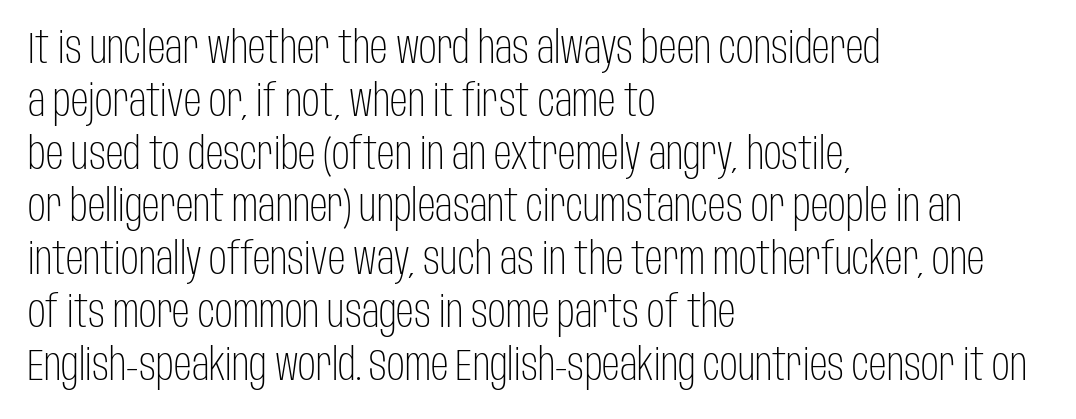
{"serif": "no", "italic": "no", "bold": "no", "weight": "light", "width": "condensed", "stroke_contrast": "low", "x_height": "large", "monospaced": "no", "underline": "no", "align": "left", "line_spacing_ratio": 1.2, "letter_spacing": "normal", "letter_spacing_em": 0.0, "glyph_px": 44}
